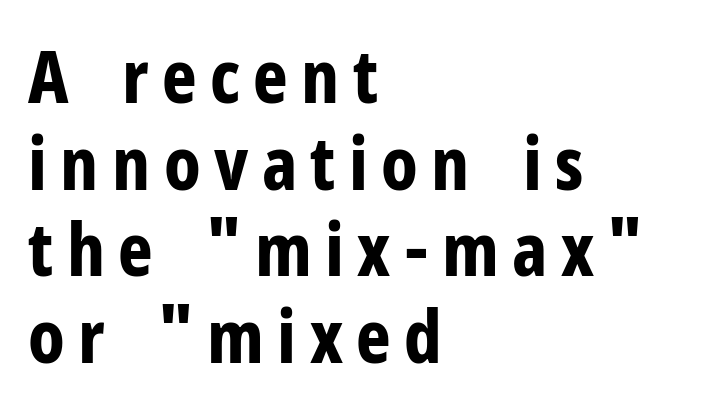
Q: Is the text bold? A: Yes.
Q: Is the text italic (slanted)? A: No, it is upright.
Q: Is the typeface a serif or a sans-serif typeface? A: Sans-serif.
Q: Is the text underlined? A: No.
Q: How is the paragraph aligned? A: Left-aligned.
Q: Width (condensed, normal, or wide)? A: Condensed.
Q: Stroke contrast? A: Low.
Q: x-height? A: Medium.
Q: Monospaced? A: No.
